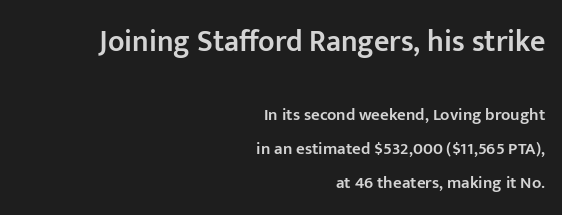
The image shows 30 px semibold sans-serif type, upright; set right-aligned, loose line spacing (1.98x), normal letter spacing, not underlined; the first (top) block is 1.76x larger; low stroke contrast and a medium x-height.
